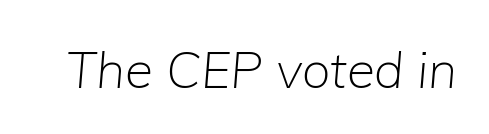
The passage shown is not underscored anywhere. The rendering uses natural spacing where letterforms have individual widths. The cut favours lightness, reaching ordinary text weight at its darkest. Caption: standard tracking, unaltered.
